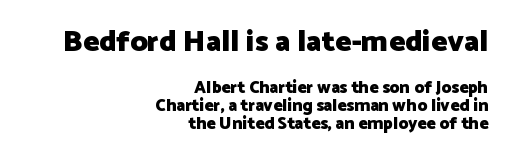
Q: Is the text bold? A: Yes.
Q: Is the text italic (slanted)? A: No, it is upright.
Q: Is the typeface a serif or a sans-serif typeface? A: Sans-serif.
Q: Is the text underlined? A: No.
Q: How is the paragraph aligned? A: Right-aligned.
Q: Is the spacing between letters normal or unusually wide? A: Normal.
Q: Is the spacing between lines tight, normal or loose? A: Tight.
Q: Which block of text is set in a larger size, the first (top) or the second (bottom)? A: The first (top) one.
Q: Width (condensed, normal, or wide)? A: Normal.
Q: Stroke contrast? A: Low.
Q: x-height? A: Medium.
Q: Monospaced? A: No.
